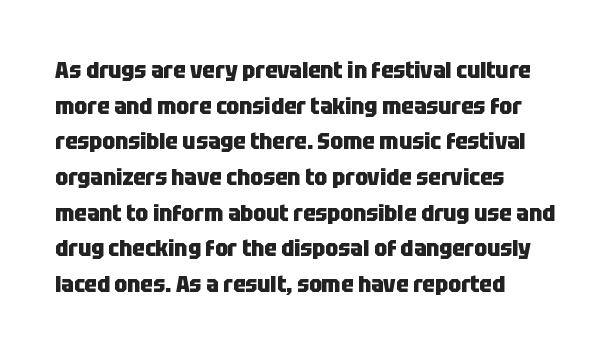
Is the block centered? No — it sits flush against the left margin. A full-strength bold gives these letters their thick strokes. The zone under the glyphs is completely vacant. This sample uses an upright cut, with every glyph sitting square on the baseline. The passage shown has conventional tracking throughout. The line-height multiplier appears to be the usual default.
